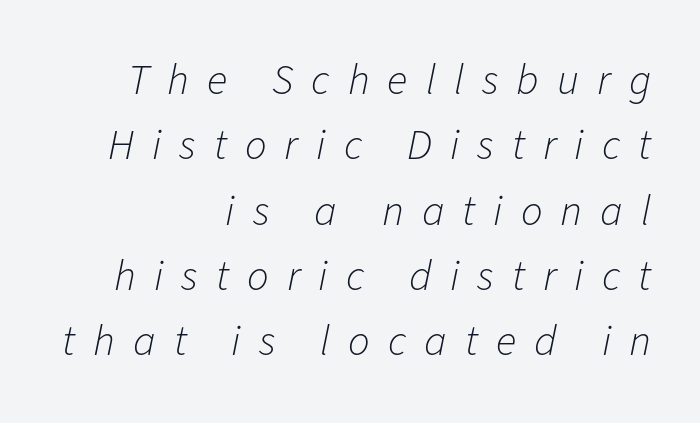
A typesetter would call this proportional, since set widths differ per character. The passage shown is not bold in any degree. Has an underline been added? It has not. Words appear elongated and porous because spacing is wide. Italic: yes, the glyphs are oblique. Visually the block forms a straight wall on the right and a jagged coastline on the left.
